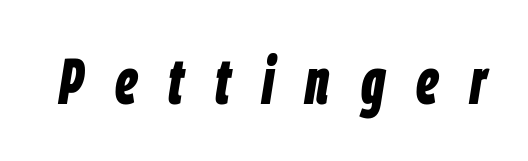
The glyphs are unaccompanied by any horizontal stroke below them. Loose tracking; the words dissolve into strings of separated letters. The glyphs look as if they've been sheared to an angle. Proportional: the letters do not fall into vertical columns.
